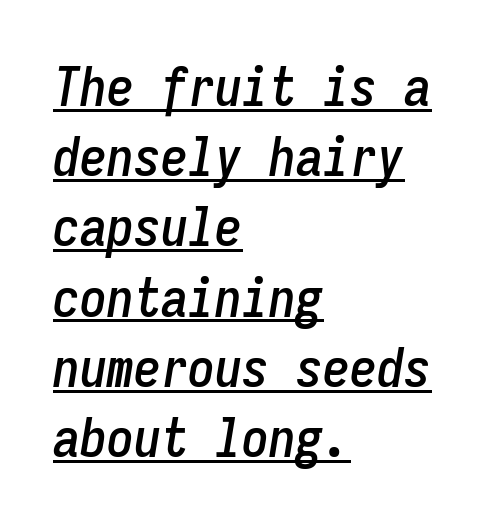
{"italic": "yes", "lean": "right", "slant_degrees": 9, "width": "condensed", "stroke_contrast": "low", "x_height": "medium", "monospaced": "yes", "underline": "yes", "align": "left", "line_spacing": "normal", "line_spacing_ratio": 1.3, "letter_spacing": "normal", "letter_spacing_em": 0.0, "glyph_px": 54}
